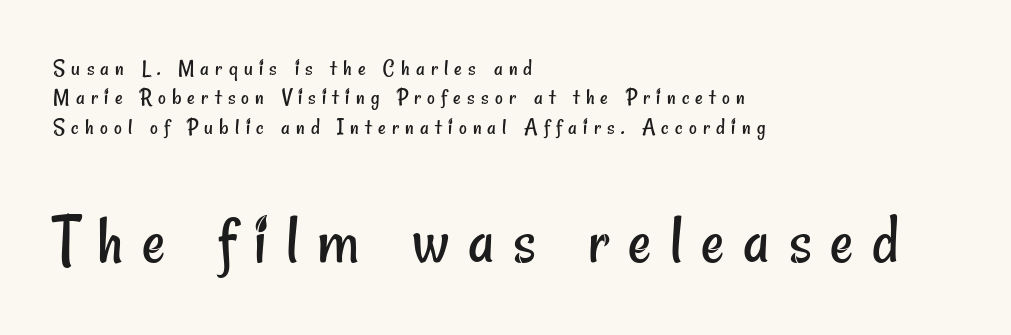
{"serif": "no", "bold": "no", "weight": "regular", "width": "condensed", "stroke_contrast": "low", "x_height": "small", "monospaced": "no", "underline": "no", "align": "left", "line_spacing_ratio": 1.22, "letter_spacing": "wide", "letter_spacing_em": 0.26, "larger_block": "second", "size_ratio": 3.0, "glyph_px": 72}
